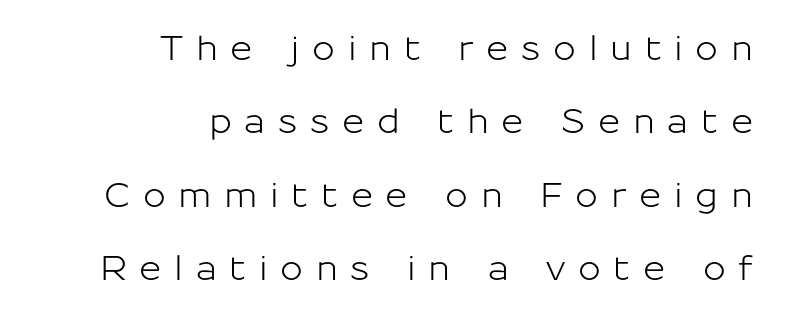
The passage shown is not underscored anywhere. Note the varied advance widths — an 'i' is clearly narrower than an 'm'. The space between consecutive lines is lavish. Compared with a flush-left layout, this one pins lines to the opposite, right side.
